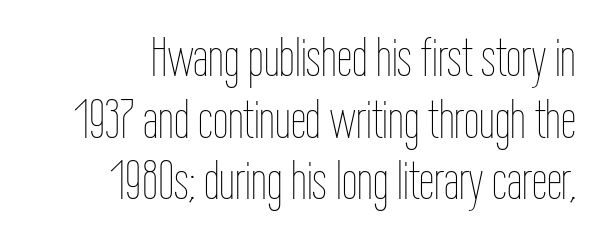
Stem width sits at or under what a default text font uses. Is this a fixed-width face? No — the glyphs have proportional, varying widths. The rag falls on the left side of this text block. The passage shown is not underscored anywhere. The line-height multiplier appears low, near solid setting.
